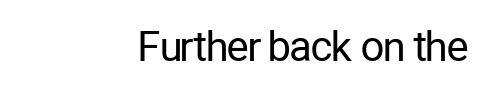
This rendering leaves character spacing at its baseline value. Unlike italic type, these characters show no tilt at all. Short and long lines alike share a common ending point at right. Beneath every word, the page is bare. The typeface has the unassuming heft of standard copy or less.
